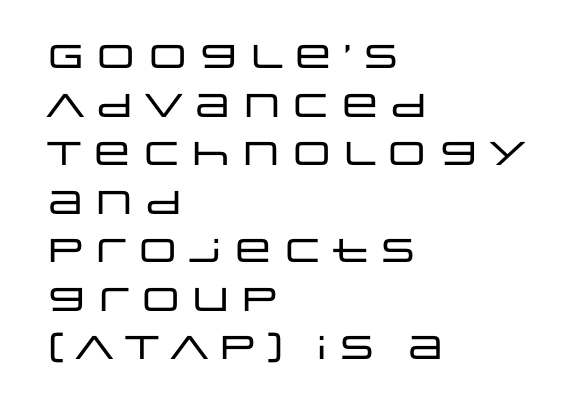
{"serif": "no", "italic": "no", "width": "wide", "stroke_contrast": "low", "x_height": "large", "monospaced": "no", "underline": "no", "align": "left", "line_spacing": "normal", "line_spacing_ratio": 1.47, "letter_spacing": "normal", "letter_spacing_em": 0.0, "glyph_px": 33}
